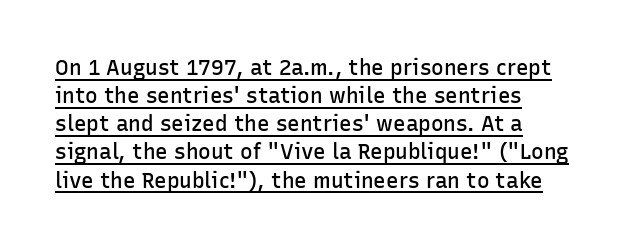
The image shows 21 px text type, upright; set left-aligned, normal line spacing (1.34x), normal letter spacing, underlined.
